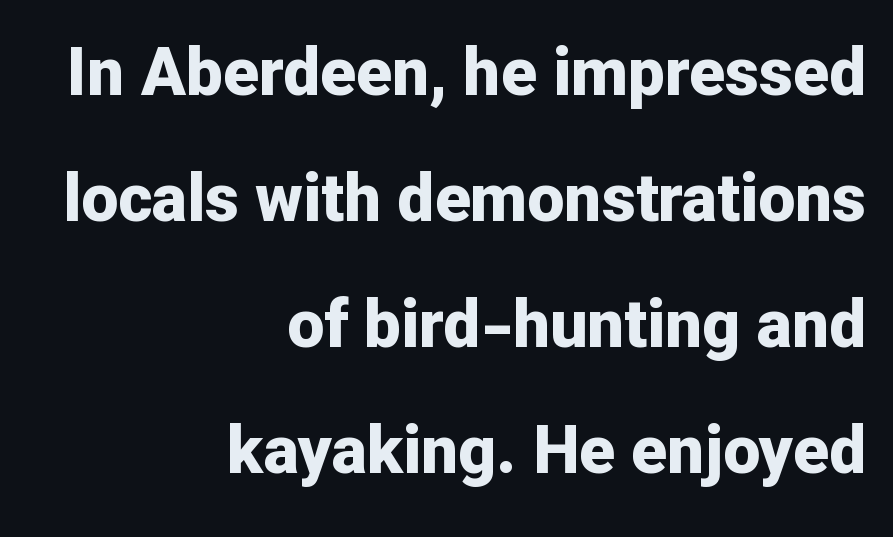
The image shows 66 px bold sans-serif type, upright; set right-aligned, loose line spacing (1.91x), normal letter spacing, not underlined; low stroke contrast and a medium x-height.
